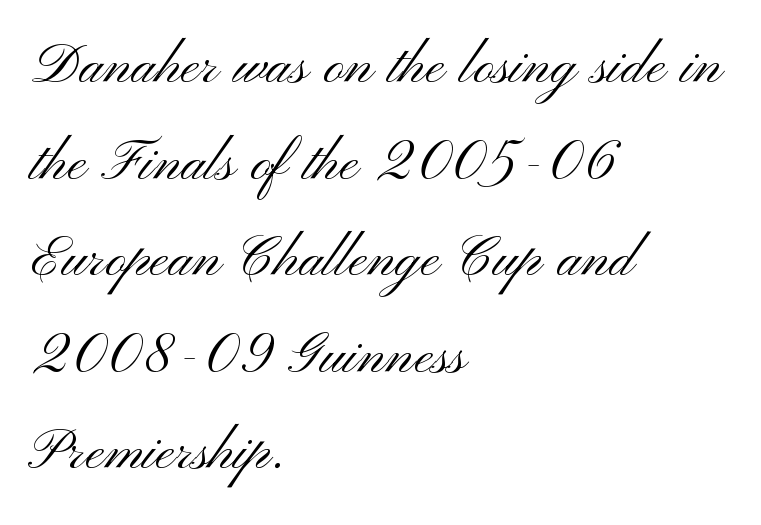
{"serif": "no", "bold": "no", "weight": "light", "width": "wide", "stroke_contrast": "medium", "x_height": "small", "monospaced": "no", "underline": "no", "align": "left", "line_spacing": "normal", "line_spacing_ratio": 1.36, "letter_spacing": "normal", "letter_spacing_em": 0.0, "glyph_px": 71}
